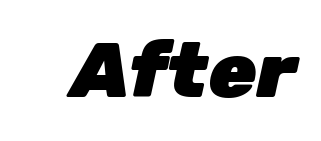
{"italic": "yes", "lean": "right", "slant_degrees": 12, "bold": "yes", "weight": "heavy", "width": "normal", "stroke_contrast": "low", "x_height": "medium", "monospaced": "no", "underline": "no", "letter_spacing": "normal", "letter_spacing_em": 0.0, "glyph_px": 78}
